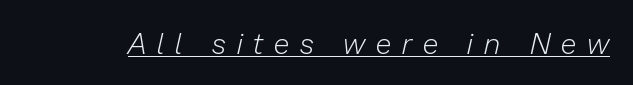
{"italic": "yes", "lean": "right", "slant_degrees": 13, "bold": "no", "weight": "light", "width": "normal", "stroke_contrast": "low", "x_height": "medium", "monospaced": "no", "underline": "yes", "letter_spacing": "wide", "letter_spacing_em": 0.38, "glyph_px": 29}
